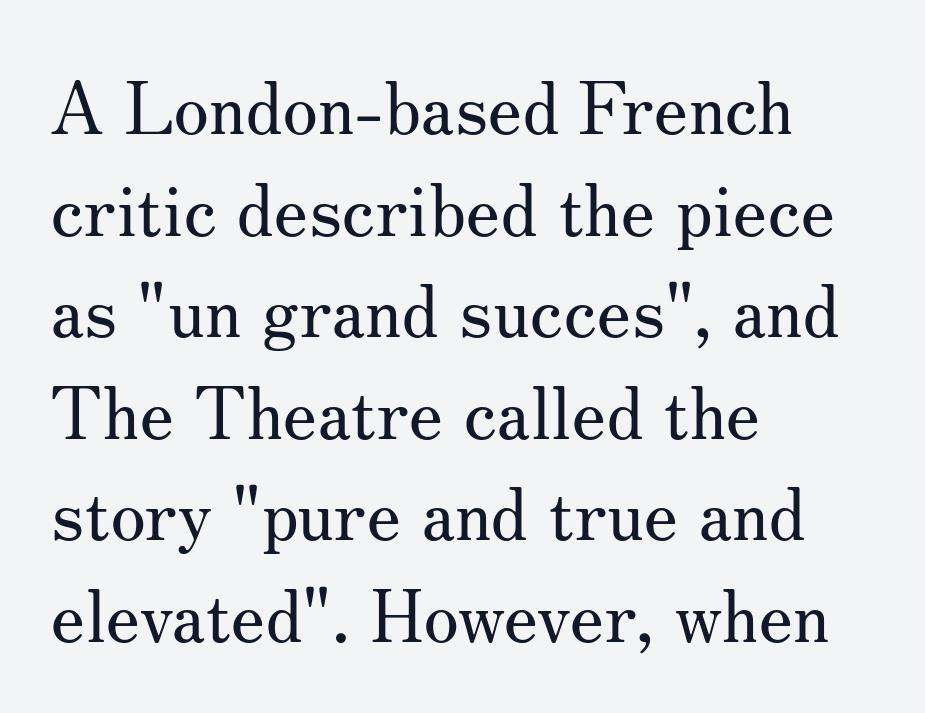
Q: Is the text bold? A: No.
Q: Is the text italic (slanted)? A: No, it is upright.
Q: Is the typeface a serif or a sans-serif typeface? A: Serif.
Q: Is the text underlined? A: No.
Q: How is the paragraph aligned? A: Left-aligned.
Q: Is the spacing between letters normal or unusually wide? A: Normal.
Q: Is the spacing between lines tight, normal or loose? A: Normal.
Q: Width (condensed, normal, or wide)? A: Normal.
Q: Stroke contrast? A: Medium.
Q: x-height? A: Small.
Q: Monospaced? A: No.
